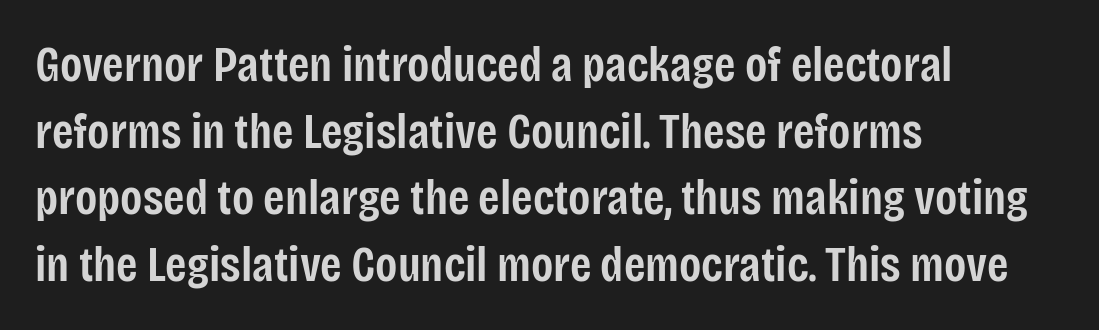
The typeface chosen for these lines omits serifs. Each glyph is drawn with semibold strokes, heavier than normal yet not fully bold. Descenders hang freely into open space. Reading down the column, the eye jumps a familiar distance to each next line.
